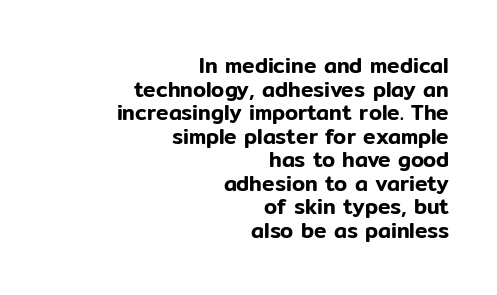
Q: Is the text italic (slanted)? A: No, it is upright.
Q: Is the text underlined? A: No.
Q: How is the paragraph aligned? A: Right-aligned.
Q: Is the spacing between letters normal or unusually wide? A: Normal.
Q: Is the spacing between lines tight, normal or loose? A: Tight.
